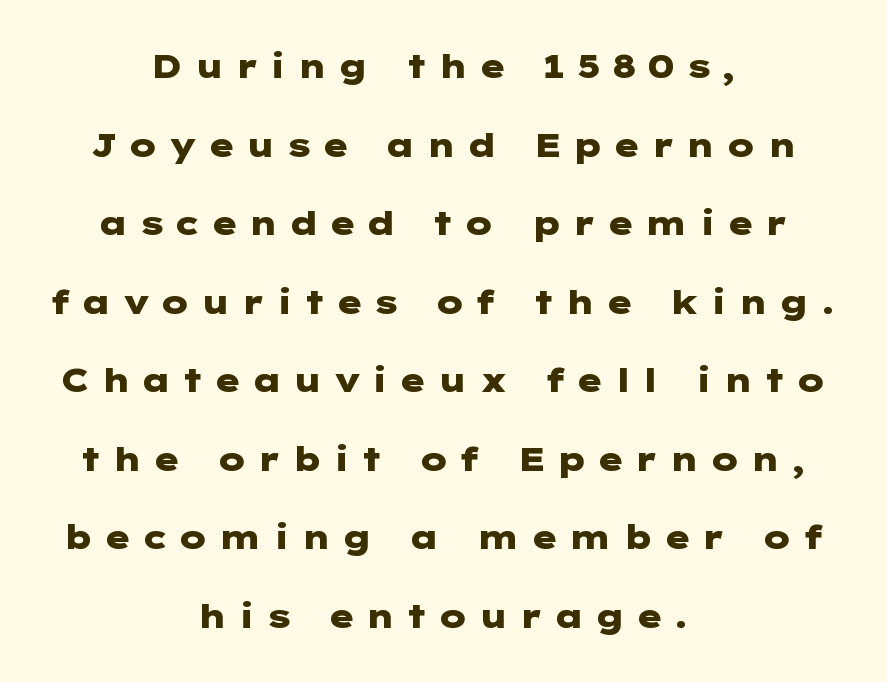
Q: Is the text bold? A: Yes.
Q: Is the text italic (slanted)? A: No, it is upright.
Q: Is the typeface a serif or a sans-serif typeface? A: Sans-serif.
Q: Is the text underlined? A: No.
Q: How is the paragraph aligned? A: Centered.
Q: Is the spacing between letters normal or unusually wide? A: Unusually wide.
Q: Is the spacing between lines tight, normal or loose? A: Loose.
Q: Width (condensed, normal, or wide)? A: Wide.
Q: Stroke contrast? A: Low.
Q: x-height? A: Medium.
